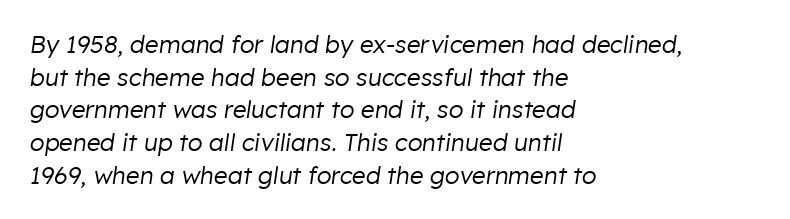
{"italic": "yes", "lean": "right", "slant_degrees": 8, "bold": "no", "underline": "no", "align": "left", "line_spacing": "normal", "line_spacing_ratio": 1.36, "letter_spacing": "normal", "letter_spacing_em": 0.0, "glyph_px": 24}
